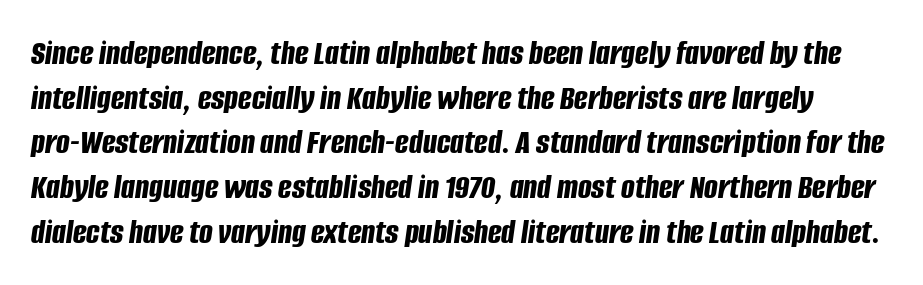
Q: Is the text bold? A: Yes.
Q: Is the text italic (slanted)? A: Yes, it leans right by about 8 degrees.
Q: Is the text underlined? A: No.
Q: Is the spacing between letters normal or unusually wide? A: Normal.
Q: Width (condensed, normal, or wide)? A: Condensed.
Q: Stroke contrast? A: Low.
Q: x-height? A: Large.
Q: Monospaced? A: No.
